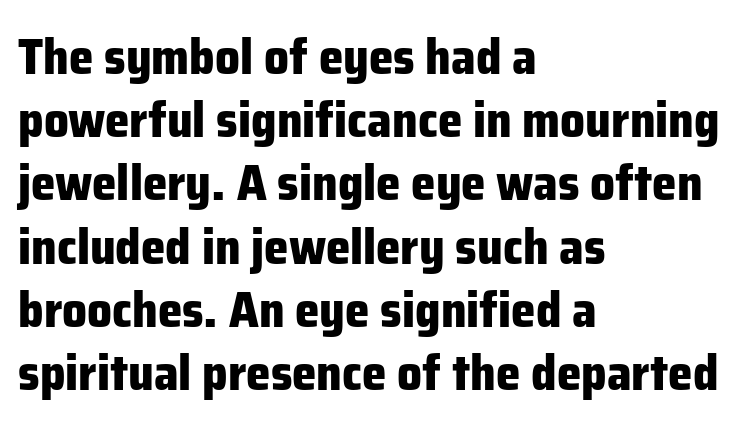
{"serif": "no", "italic": "no", "bold": "yes", "weight": "heavy", "width": "normal", "stroke_contrast": "low", "x_height": "medium", "monospaced": "no", "underline": "no", "align": "left", "line_spacing": "normal", "line_spacing_ratio": 1.29, "letter_spacing": "normal", "letter_spacing_em": 0.0, "glyph_px": 49}
